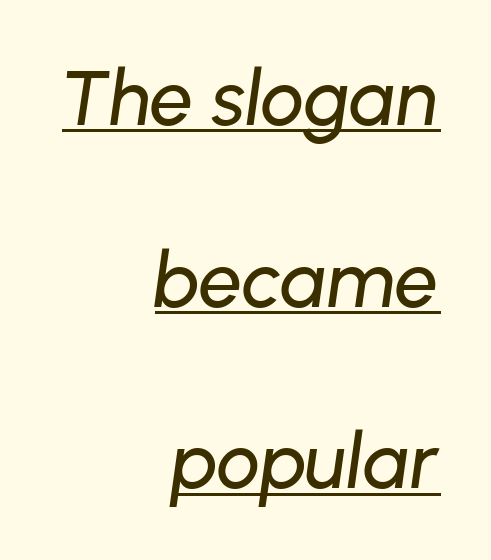
The image shows 77 px text type, italic (leaning right); set right-aligned, loose line spacing (2.36x), normal letter spacing, underlined; low stroke contrast and a medium x-height.
